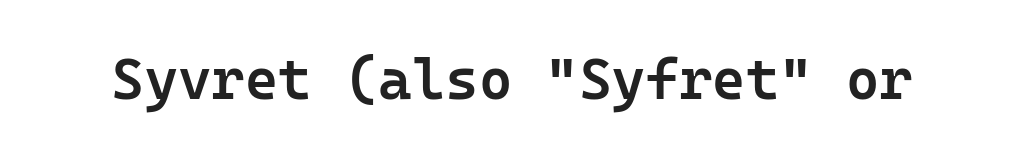
{"serif": "no", "italic": "no", "bold": "semi", "weight": "semibold", "width": "normal", "stroke_contrast": "low", "x_height": "medium", "underline": "no", "letter_spacing": "normal", "letter_spacing_em": 0.0, "glyph_px": 57}
